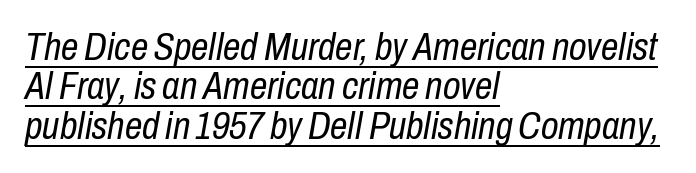
One glance says dense: line gaps are narrower than usual. Weight: in the light-to-regular range. Each letter keeps its own natural width here, so spacing adapts to shape. The passage shown has conventional tracking throughout.
